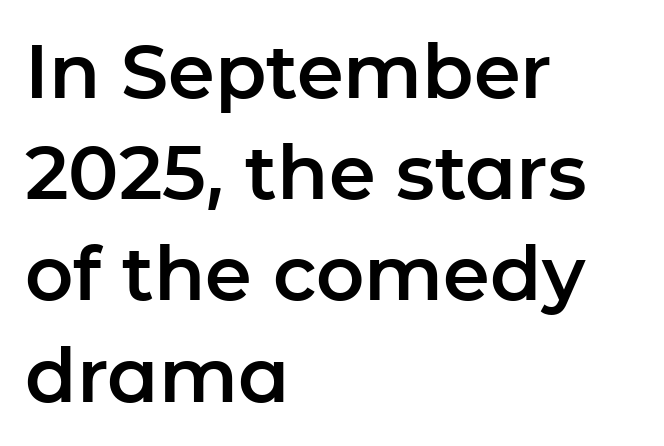
{"serif": "no", "italic": "no", "width": "normal", "stroke_contrast": "low", "x_height": "medium", "monospaced": "no", "underline": "no", "align": "left", "line_spacing": "normal", "line_spacing_ratio": 1.35, "letter_spacing": "normal", "letter_spacing_em": 0.0, "glyph_px": 75}
